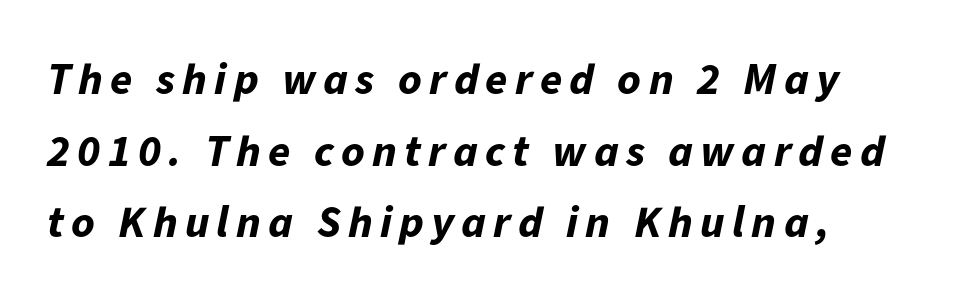
The image shows 45 px bold type, italic (leaning right); set left-aligned, normal line spacing (1.59x), not underlined; low stroke contrast and a medium x-height.
